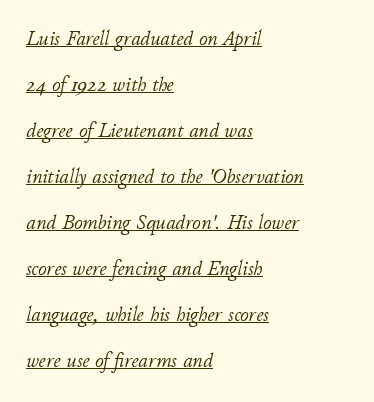
Q: Is the text bold? A: No.
Q: Is the text italic (slanted)? A: Yes, it leans right by about 11 degrees.
Q: Is the text underlined? A: Yes.
Q: How is the paragraph aligned? A: Left-aligned.
Q: Is the spacing between letters normal or unusually wide? A: Normal.
Q: Is the spacing between lines tight, normal or loose? A: Loose.
